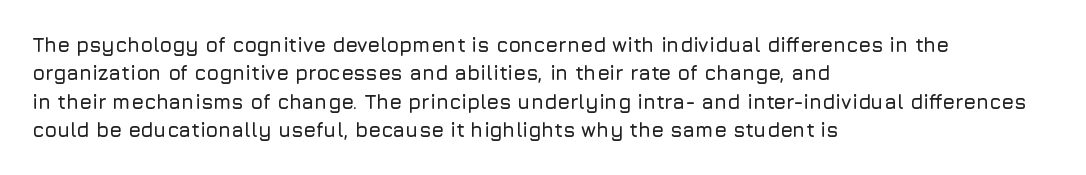
The image shows 20 px text type, upright; set left-aligned, normal line spacing (1.42x), normal letter spacing, not underlined.
